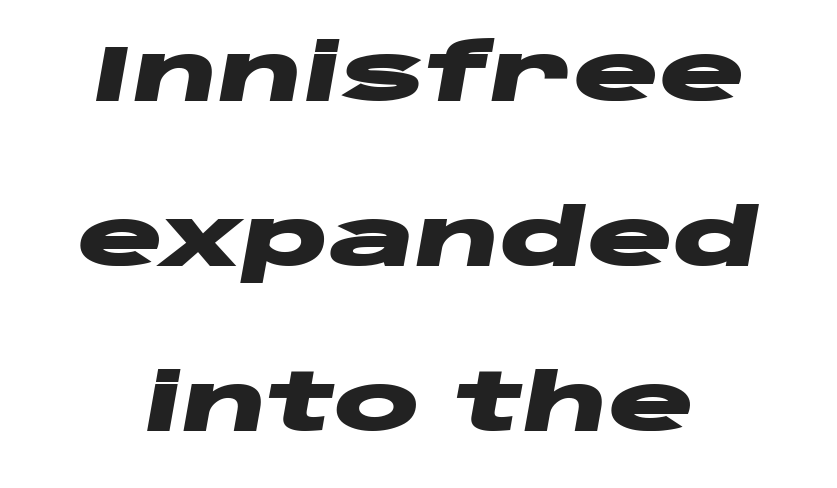
Q: Is the text bold? A: Yes.
Q: Is the text italic (slanted)? A: Yes, it leans right by about 10 degrees.
Q: Is the text underlined? A: No.
Q: Is the spacing between letters normal or unusually wide? A: Normal.
Q: Is the spacing between lines tight, normal or loose? A: Loose.
Q: Width (condensed, normal, or wide)? A: Wide.
Q: Stroke contrast? A: Low.
Q: x-height? A: Large.
Q: Monospaced? A: No.
